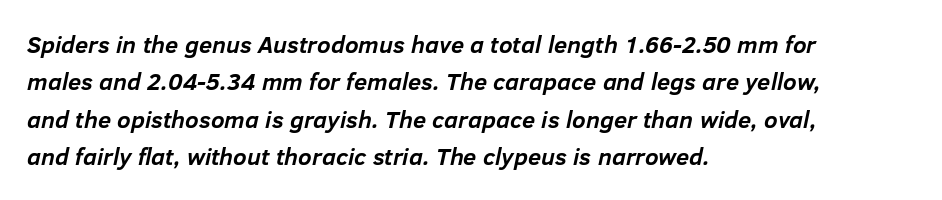
In terms of posture, this sample is oblique. Students, this is bold: see how much ink each stroke carries. These lines stack with their left ends in a neat column. No word sits above an underline.
